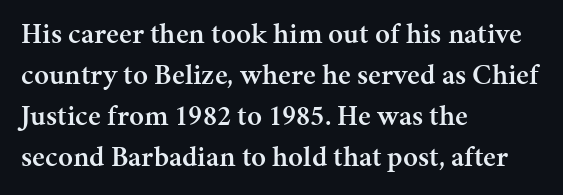
{"serif": "yes", "italic": "no", "bold": "semi", "weight": "semibold", "width": "normal", "stroke_contrast": "medium", "x_height": "medium", "monospaced": "no", "underline": "no", "align": "left", "line_spacing": "normal", "line_spacing_ratio": 1.41, "letter_spacing": "normal", "letter_spacing_em": 0.0, "glyph_px": 29}
